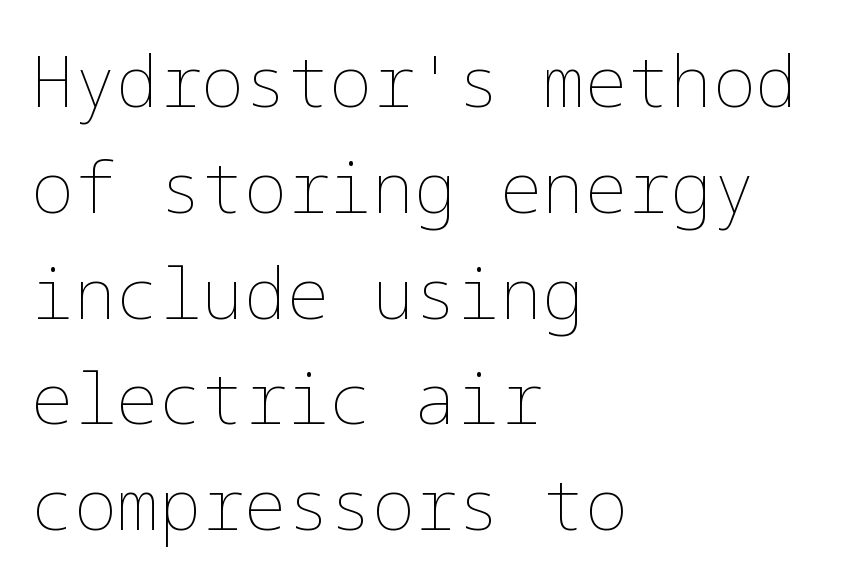
{"italic": "no", "bold": "no", "weight": "thin", "width": "normal", "stroke_contrast": "low", "x_height": "medium", "underline": "no", "align": "left", "line_spacing": "normal", "line_spacing_ratio": 1.49, "letter_spacing": "normal", "letter_spacing_em": 0.0, "glyph_px": 71}
